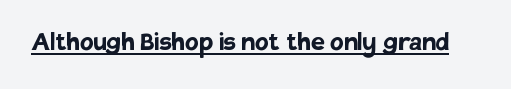
The letters sit at their default tracking, neither squeezed nor spread. The axis of the letterforms is exactly vertical. Observe the absence of serifs on each vertical stroke in this sample. A rule runs beneath these lines of type. The characters look thick and weighty, a clear bold.
